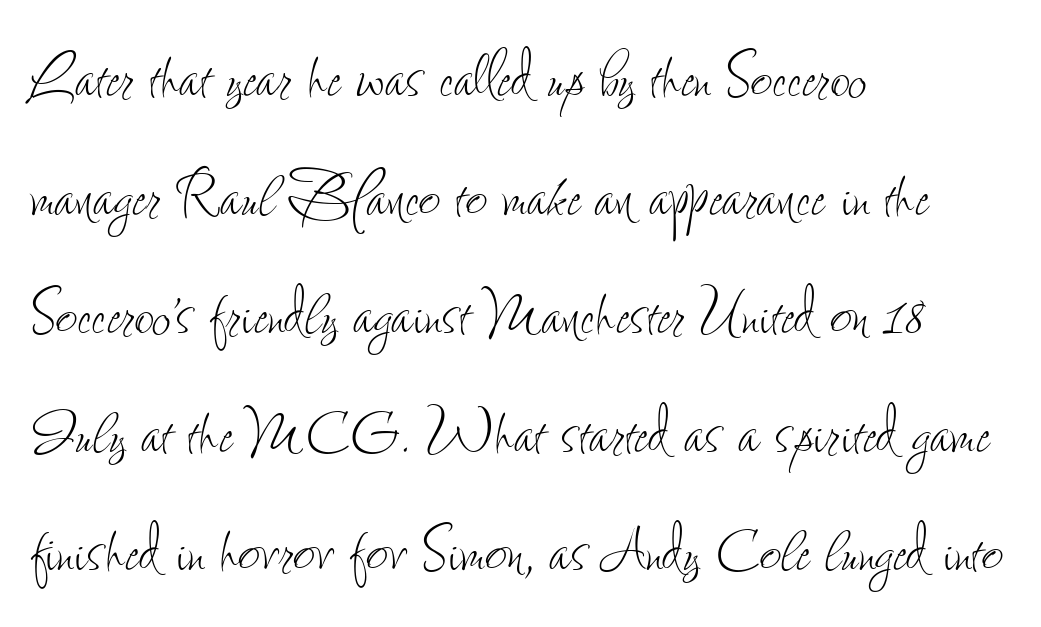
{"bold": "no", "weight": "thin", "width": "condensed", "stroke_contrast": "low", "x_height": "small", "monospaced": "no", "underline": "no", "align": "left", "line_spacing": "normal", "line_spacing_ratio": 1.56, "letter_spacing": "normal", "letter_spacing_em": 0.0, "glyph_px": 76}
